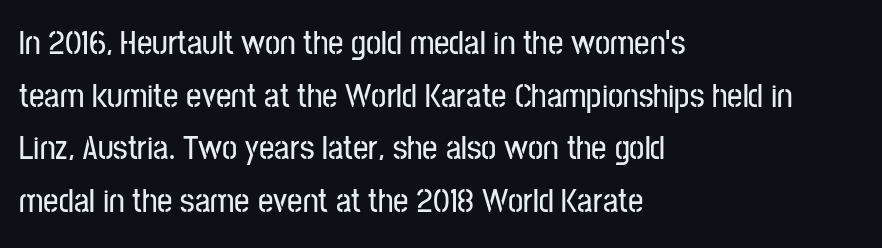
Q: Is the text italic (slanted)? A: No, it is upright.
Q: Is the typeface a serif or a sans-serif typeface? A: Sans-serif.
Q: Is the text underlined? A: No.
Q: How is the paragraph aligned? A: Left-aligned.
Q: Is the spacing between letters normal or unusually wide? A: Normal.
Q: Is the spacing between lines tight, normal or loose? A: Normal.
Q: Width (condensed, normal, or wide)? A: Condensed.
Q: Stroke contrast? A: Low.
Q: x-height? A: Medium.
Q: Monospaced? A: No.
